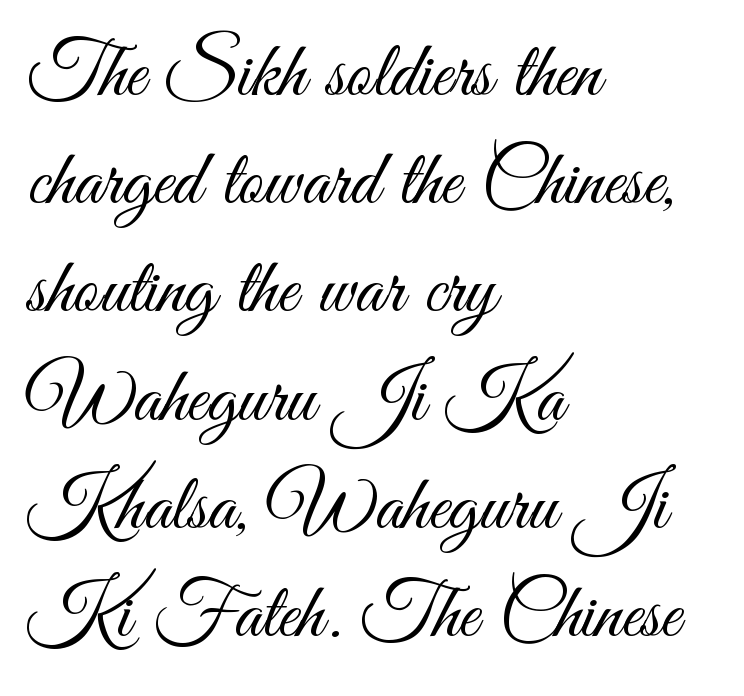
{"serif": "no", "bold": "no", "weight": "light", "width": "condensed", "stroke_contrast": "medium", "x_height": "small", "monospaced": "no", "underline": "no", "align": "left", "line_spacing": "normal", "line_spacing_ratio": 1.37, "letter_spacing": "normal", "letter_spacing_em": 0.0, "glyph_px": 79}
